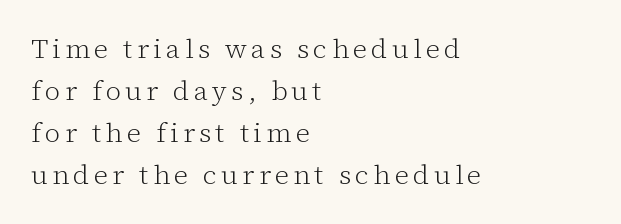
The specimen reads as upright at a glance. Vertical spacing — default. Just letters on the line, the space beneath them empty. Heft: none added — not bold. One-word summary of the alignment: left.
